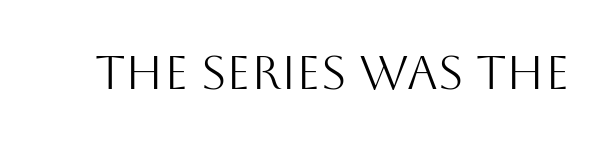
{"serif": "no", "italic": "no", "bold": "no", "weight": "light", "width": "normal", "stroke_contrast": "medium", "x_height": "large", "monospaced": "no", "underline": "no", "letter_spacing": "normal", "letter_spacing_em": 0.0, "glyph_px": 47}
